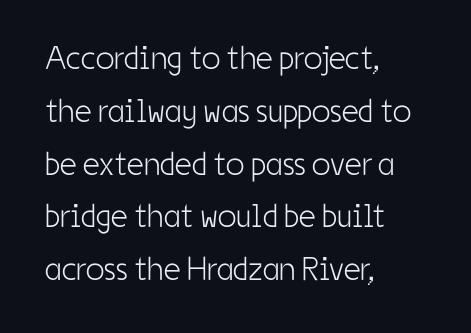
{"serif": "no", "italic": "no", "bold": "no", "weight": "light", "width": "condensed", "stroke_contrast": "low", "x_height": "medium", "monospaced": "no", "underline": "no", "align": "left", "line_spacing": "normal", "line_spacing_ratio": 1.6, "letter_spacing": "normal", "letter_spacing_em": 0.0, "glyph_px": 33}
